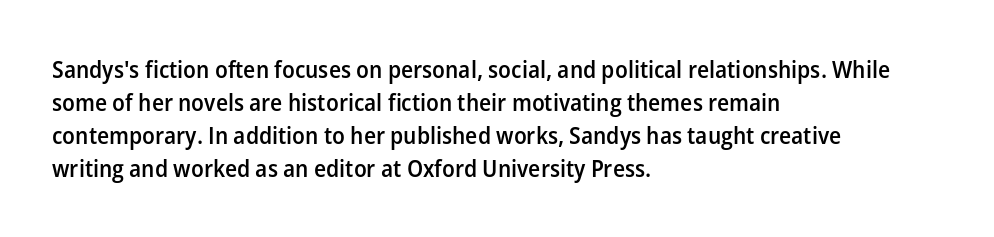
This rendering features lettering with no underline. Firm but not heavy-handed strokes: this text is semibold. Compared with typical body copy, the letter spacing here is the same. This sample is left-justified, so line endings fall wherever the words run out. Normally led — the rows are evenly, conventionally spaced.
